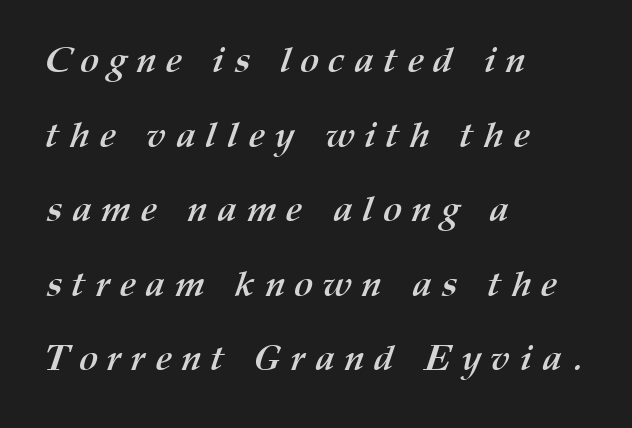
The image shows 36 px semibold type; set left-aligned, loose line spacing (2.07x), unusually wide letter spacing (+0.27 em), not underlined; medium stroke contrast and a medium x-height.
